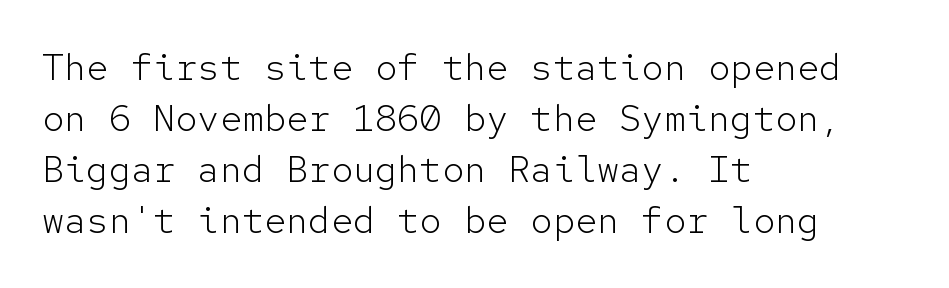
The typography opts for an upright posture over an oblique one. Is there much room between lines? A standard amount, neither cramped nor airy. On a weight scale, this lands at 450 or below. Casual observation: everything's shoved over to the left. No feet cap the strokes, marking this as sans-serif type.
